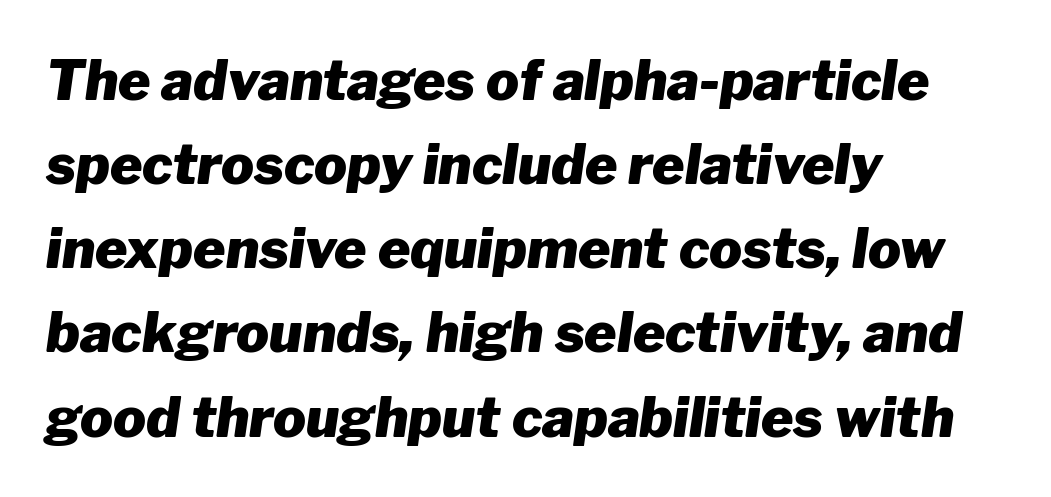
{"italic": "yes", "lean": "right", "slant_degrees": 8, "bold": "yes", "weight": "heavy", "width": "normal", "stroke_contrast": "low", "x_height": "medium", "monospaced": "no", "underline": "no", "align": "left", "line_spacing": "normal", "line_spacing_ratio": 1.53, "letter_spacing": "normal", "letter_spacing_em": 0.0, "glyph_px": 55}
